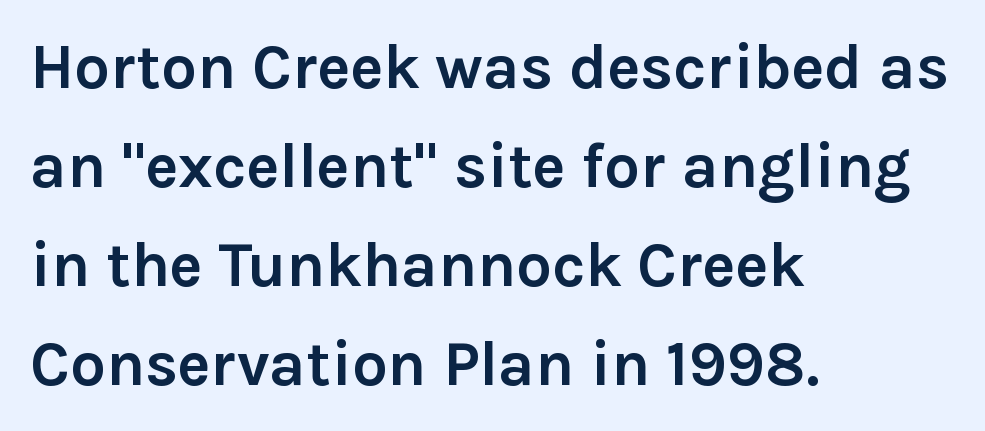
The image shows 63 px semibold sans-serif type, upright; set left-aligned, normal line spacing (1.57x), normal letter spacing, not underlined; a medium x-height.
